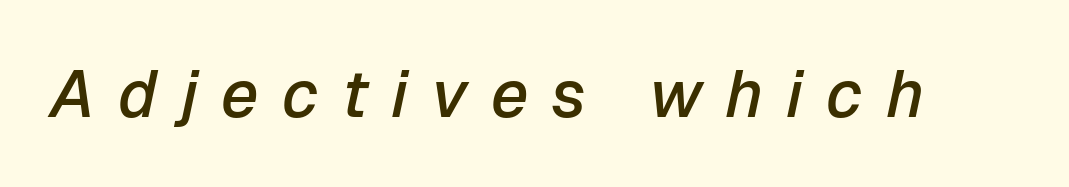
The image shows 66 px semibold type, italic (leaning right); set unusually wide letter spacing (+0.35 em), not underlined; low stroke contrast and a medium x-height.
